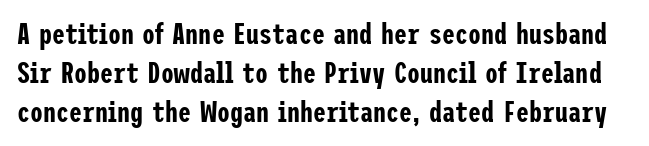
Compared with typical body copy, the letter spacing here is the same. Honestly, there is no underline to notice here at all. The lines sit at an ordinary, default distance from one another. The text was rendered using a sans face with plain stroke endings.
